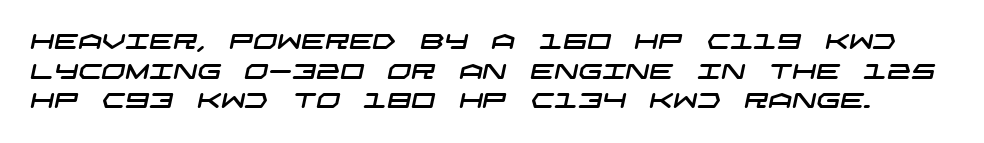
Q: Is the text underlined? A: No.
Q: Is the spacing between letters normal or unusually wide? A: Normal.
Q: Is the spacing between lines tight, normal or loose? A: Normal.
